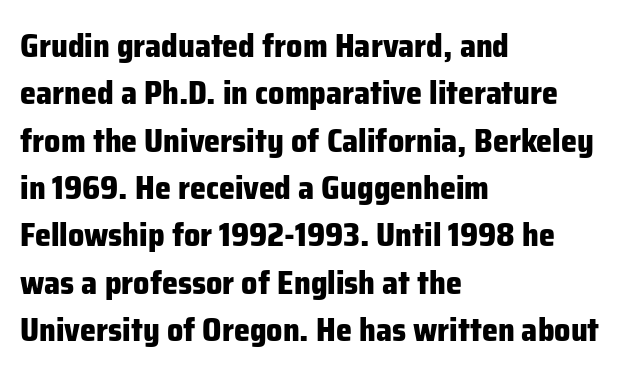
Does extra space separate the letters? No, they use regular spacing. If you drew a line through each stem, it would be perfectly vertical. The font is running at its bold setting. The rendering shows plain stroke endings on the letterforms — a sans-serif design. Is there much room between lines? A standard amount, neither cramped nor airy.
